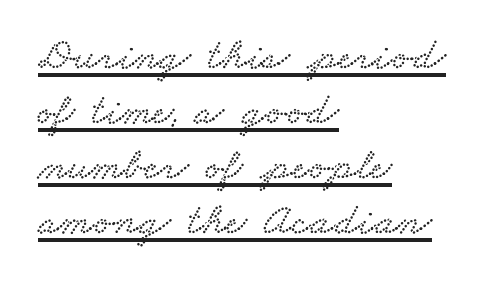
{"serif": "yes", "width": "wide", "stroke_contrast": "low", "x_height": "small", "monospaced": "no", "underline": "yes", "align": "left", "line_spacing": "normal", "line_spacing_ratio": 1.25, "letter_spacing": "normal", "letter_spacing_em": 0.0, "glyph_px": 44}
